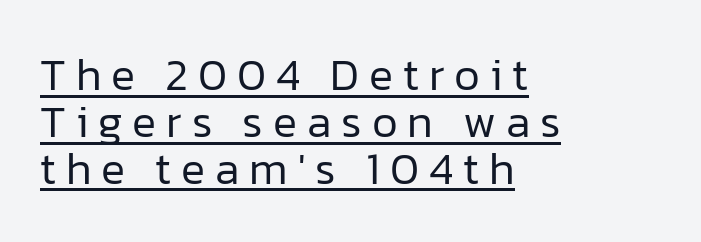
{"serif": "no", "italic": "no", "bold": "no", "weight": "regular", "width": "normal", "stroke_contrast": "low", "x_height": "medium", "monospaced": "no", "underline": "yes", "align": "left", "line_spacing": "tight", "line_spacing_ratio": 1.04, "letter_spacing": "wide", "letter_spacing_em": 0.22, "glyph_px": 45}
